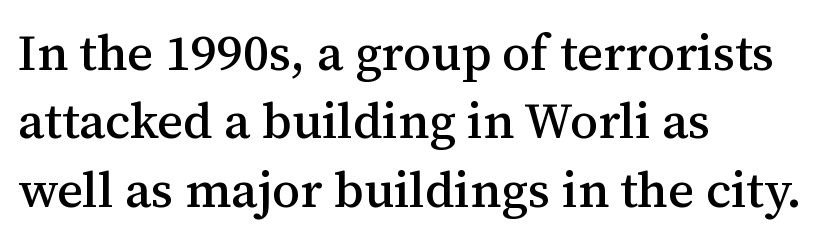
Q: Is the text italic (slanted)? A: No, it is upright.
Q: Is the typeface a serif or a sans-serif typeface? A: Serif.
Q: Is the text underlined? A: No.
Q: How is the paragraph aligned? A: Left-aligned.
Q: Is the spacing between letters normal or unusually wide? A: Normal.
Q: Is the spacing between lines tight, normal or loose? A: Normal.
Q: Width (condensed, normal, or wide)? A: Normal.
Q: Stroke contrast? A: Medium.
Q: x-height? A: Medium.
Q: Monospaced? A: No.
